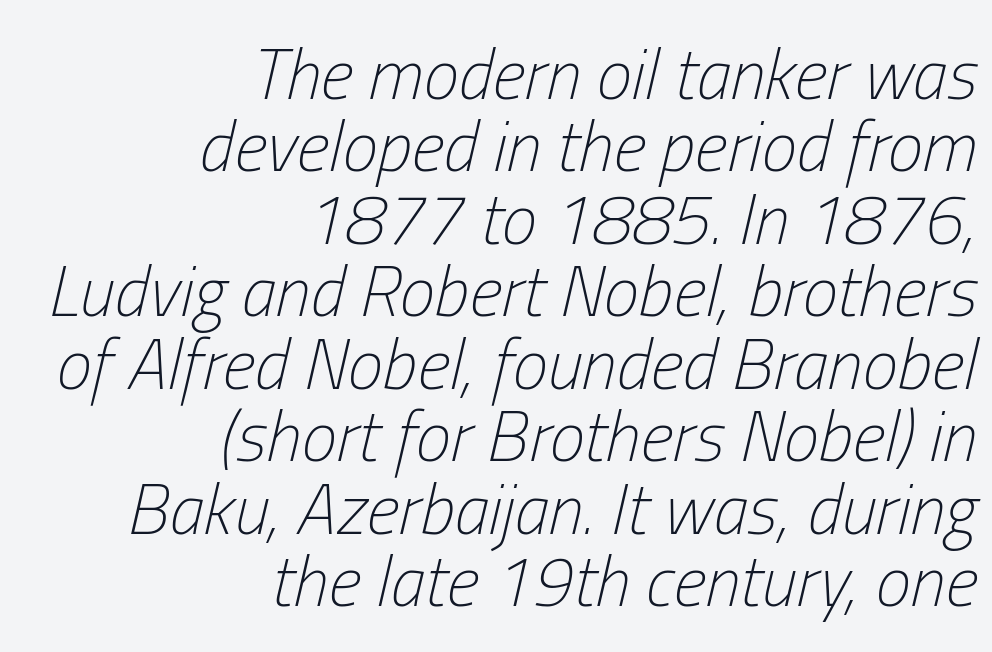
Is the block centered? No — it sits flush against the right margin. These lines were composed using italics. Note the varied advance widths — an 'i' is clearly narrower than an 'm'. Quick note: interline space is minimal. This is not heavy type; no bold has been used.
